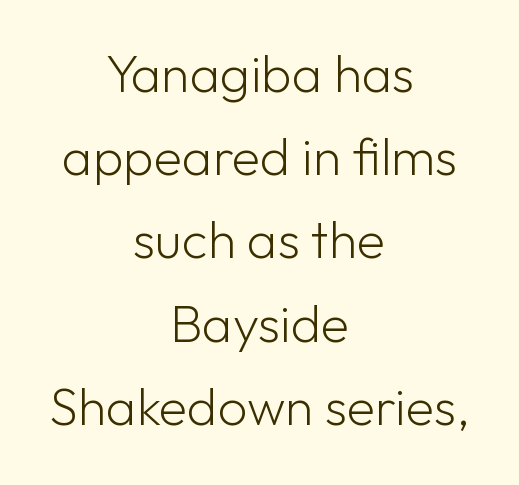
A typesetter would call this proportional, since set widths differ per character. Default kerning and tracking; the words read as compact shapes. Nothing sits at the stroke ends, so this counts as sans-serif. Quick note: interline space is typical.
